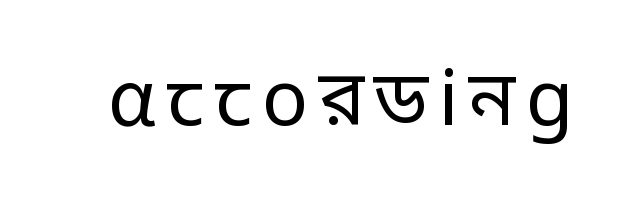
Q: Is the text bold? A: No.
Q: Is the text italic (slanted)? A: No, it is upright.
Q: Is the typeface a serif or a sans-serif typeface? A: Sans-serif.
Q: Is the text underlined? A: No.
Q: Width (condensed, normal, or wide)? A: Normal.
Q: Stroke contrast? A: Low.
Q: x-height? A: Medium.
Q: Monospaced? A: No.
